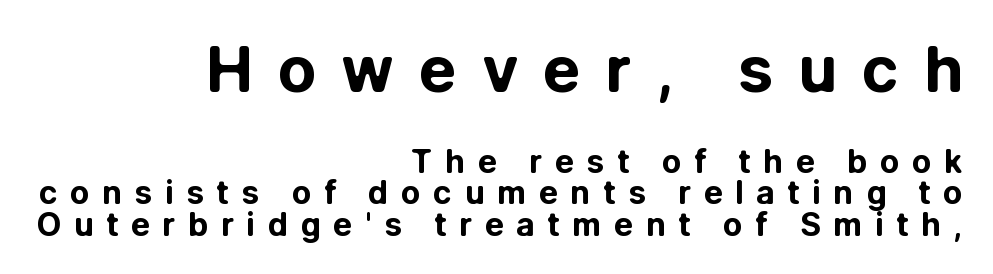
The image shows 63 px bold sans-serif type, upright; set right-aligned, tight line spacing (0.98x), unusually wide letter spacing (+0.39 em), not underlined; the first (top) block is 1.97x larger; low stroke contrast and a medium x-height.
